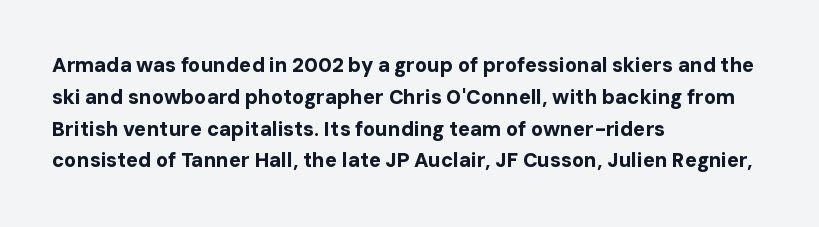
The image shows 20 px bold type, upright; set left-aligned, normal line spacing (1.59x), normal letter spacing, not underlined.
